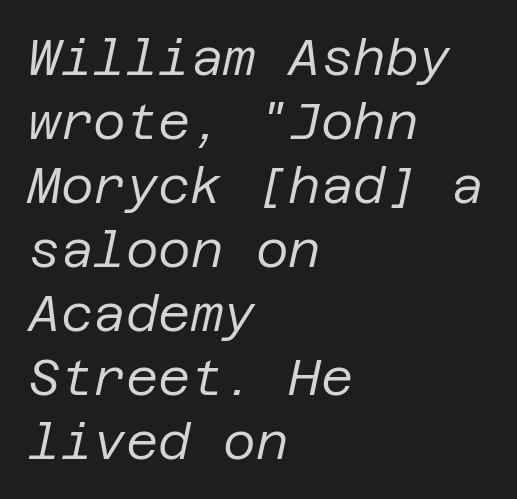
{"italic": "yes", "lean": "right", "slant_degrees": 12, "bold": "no", "weight": "regular", "width": "normal", "stroke_contrast": "low", "x_height": "large", "underline": "no", "align": "left", "line_spacing": "normal", "line_spacing_ratio": 1.28, "letter_spacing": "normal", "letter_spacing_em": 0.0, "glyph_px": 50}
